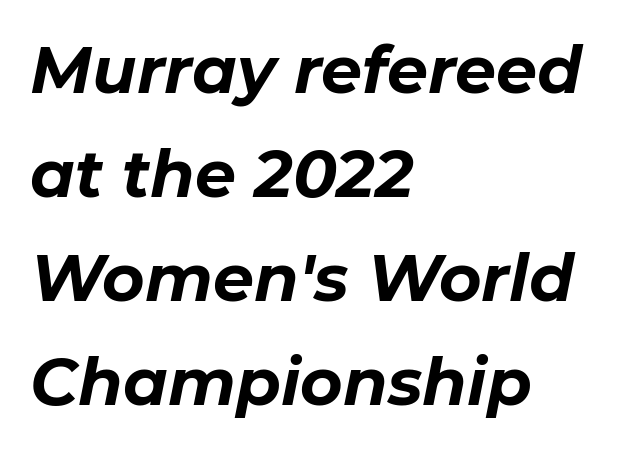
Q: Is the text bold? A: Yes.
Q: Is the text italic (slanted)? A: Yes, it leans right by about 11 degrees.
Q: Is the text underlined? A: No.
Q: How is the paragraph aligned? A: Left-aligned.
Q: Is the spacing between letters normal or unusually wide? A: Normal.
Q: Is the spacing between lines tight, normal or loose? A: Normal.
Q: Width (condensed, normal, or wide)? A: Normal.
Q: Stroke contrast? A: Low.
Q: x-height? A: Medium.
Q: Monospaced? A: No.
